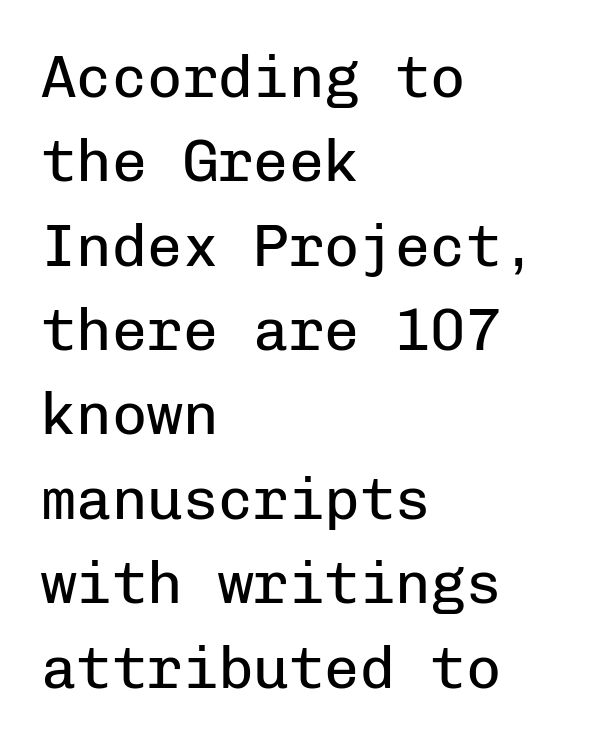
The rendering uses a moderate line-height, typical for paragraphs. The font's upright variant was chosen for this text. The rendering anchors every line to the left-hand side. You could count columns in this text — the font is strictly monospaced.
